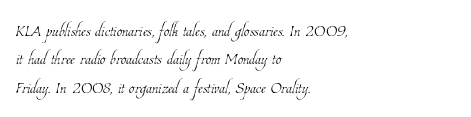
The image shows 22 px text type; set left-aligned, normal line spacing (1.29x), normal letter spacing, not underlined.
